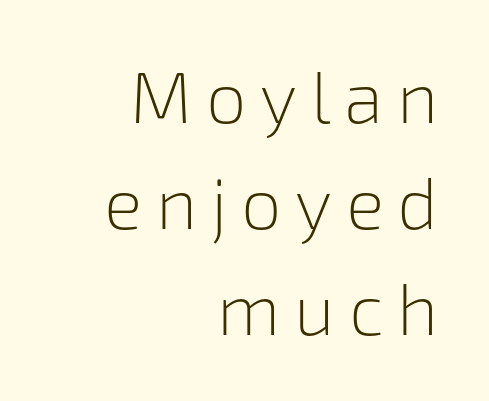
Q: Is the text bold? A: No.
Q: Is the text italic (slanted)? A: No, it is upright.
Q: Is the typeface a serif or a sans-serif typeface? A: Sans-serif.
Q: Is the text underlined? A: No.
Q: How is the paragraph aligned? A: Right-aligned.
Q: Is the spacing between lines tight, normal or loose? A: Normal.
Q: Width (condensed, normal, or wide)? A: Normal.
Q: Stroke contrast? A: Low.
Q: x-height? A: Medium.
Q: Monospaced? A: No.
